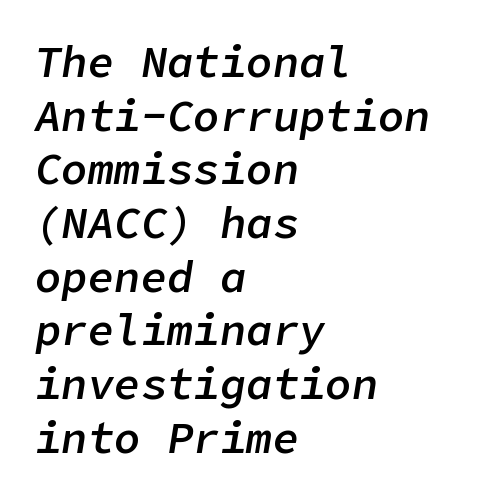
Q: Is the text bold? A: Semi-bold.
Q: Is the text italic (slanted)? A: Yes, it leans right by about 9 degrees.
Q: Is the text underlined? A: No.
Q: How is the paragraph aligned? A: Left-aligned.
Q: Is the spacing between letters normal or unusually wide? A: Normal.
Q: Width (condensed, normal, or wide)? A: Normal.
Q: Stroke contrast? A: Low.
Q: x-height? A: Medium.
